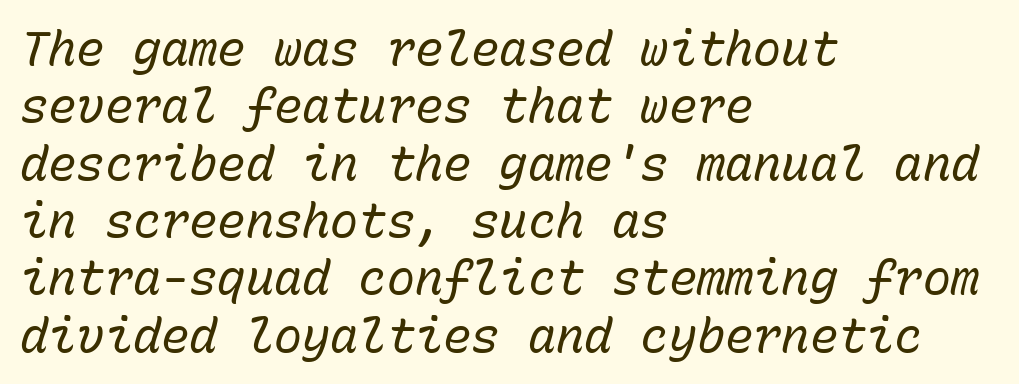
Short note: letters normally spaced. No word sits above an underline. Ink coverage per letter is moderate at most. Quick note: italic.
